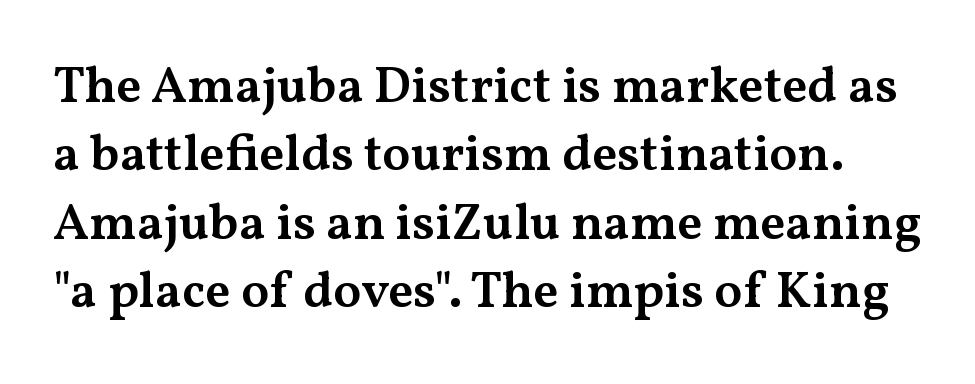
The image shows 51 px semibold, wide serif type, upright; set normal line spacing (1.34x), normal letter spacing, not underlined; medium stroke contrast and a medium x-height.
